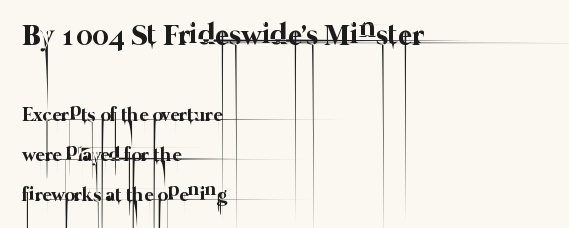
The ragged edge is on the right, which tells us the setting is flush left. Underline: absent. The block sitting higher on the canvas is the one with enlarged characters. Compared with typical paragraphs, the rows here are farther apart. The font sits on the lighter half of the weight spectrum, regular included. This rendering leaves character spacing at its baseline value.
